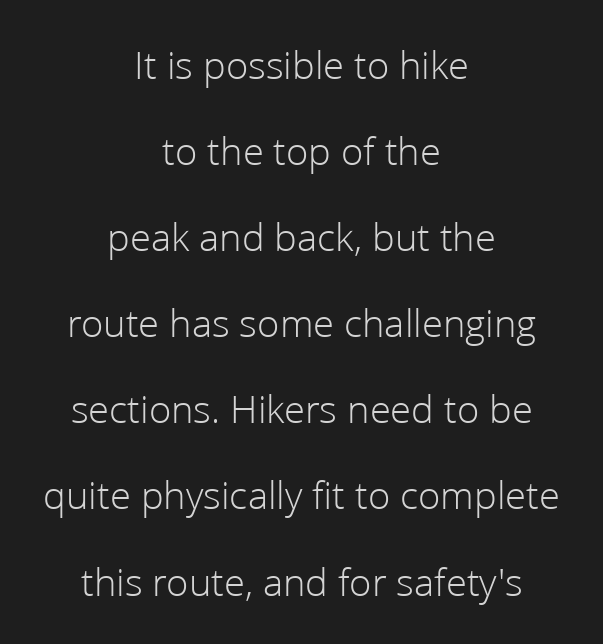
Q: Is the text bold? A: No.
Q: Is the text italic (slanted)? A: No, it is upright.
Q: Is the typeface a serif or a sans-serif typeface? A: Sans-serif.
Q: Is the text underlined? A: No.
Q: How is the paragraph aligned? A: Centered.
Q: Is the spacing between letters normal or unusually wide? A: Normal.
Q: Is the spacing between lines tight, normal or loose? A: Loose.
Q: Width (condensed, normal, or wide)? A: Normal.
Q: Stroke contrast? A: Low.
Q: x-height? A: Medium.
Q: Monospaced? A: No.
